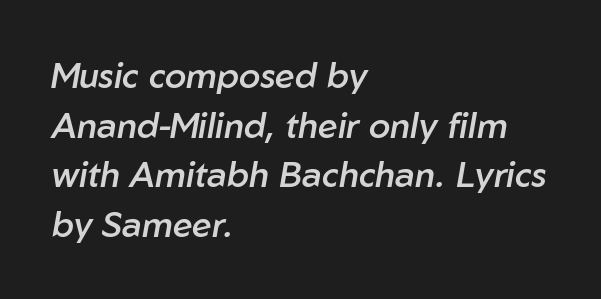
The image shows 35 px semibold type, italic (leaning right); set left-aligned, normal line spacing (1.42x), normal letter spacing, not underlined; low stroke contrast and a medium x-height.
